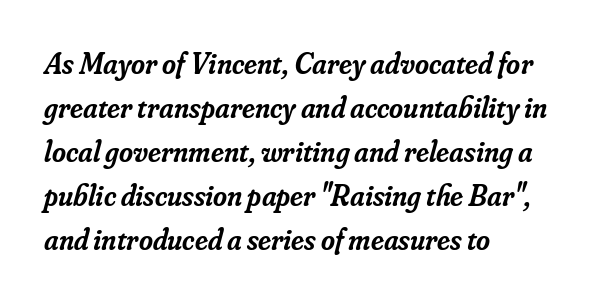
{"serif": "yes", "italic": "yes", "lean": "right", "slant_degrees": 16, "bold": "semi", "weight": "semibold", "width": "normal", "stroke_contrast": "low", "x_height": "small", "monospaced": "no", "underline": "no", "align": "left", "line_spacing": "normal", "line_spacing_ratio": 1.47, "letter_spacing": "normal", "letter_spacing_em": 0.0, "glyph_px": 30}
